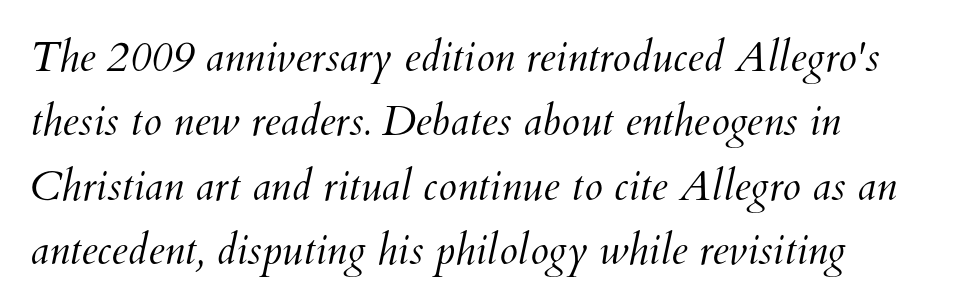
The horizontal fit of the characters is conventional and even. Descenders hang freely into open space. Is the stroke heavy? The answer is a plain regular-or-lighter. Character widths vary here, with narrow letters taking less room than wide ones. The passage shown stacks its lines at a standard gap.
